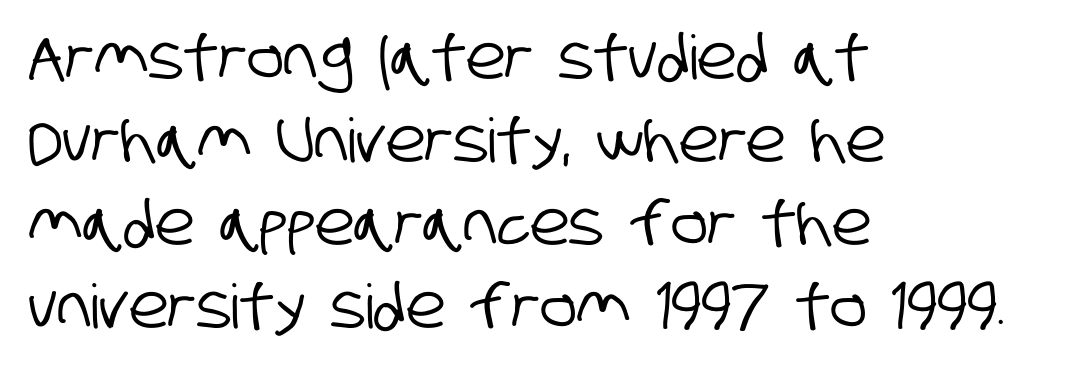
Q: Is the typeface a serif or a sans-serif typeface? A: Sans-serif.
Q: Is the text underlined? A: No.
Q: How is the paragraph aligned? A: Left-aligned.
Q: Is the spacing between letters normal or unusually wide? A: Normal.
Q: Is the spacing between lines tight, normal or loose? A: Normal.
Q: Width (condensed, normal, or wide)? A: Condensed.
Q: Stroke contrast? A: Low.
Q: x-height? A: Large.
Q: Monospaced? A: No.
